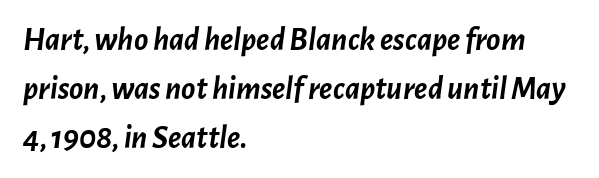
Q: Is the text bold? A: Yes.
Q: Is the text italic (slanted)? A: Yes, it leans right by about 7 degrees.
Q: Is the text underlined? A: No.
Q: How is the paragraph aligned? A: Left-aligned.
Q: Is the spacing between letters normal or unusually wide? A: Normal.
Q: Is the spacing between lines tight, normal or loose? A: Normal.
Q: Width (condensed, normal, or wide)? A: Normal.
Q: Stroke contrast? A: Low.
Q: x-height? A: Medium.
Q: Monospaced? A: No.
